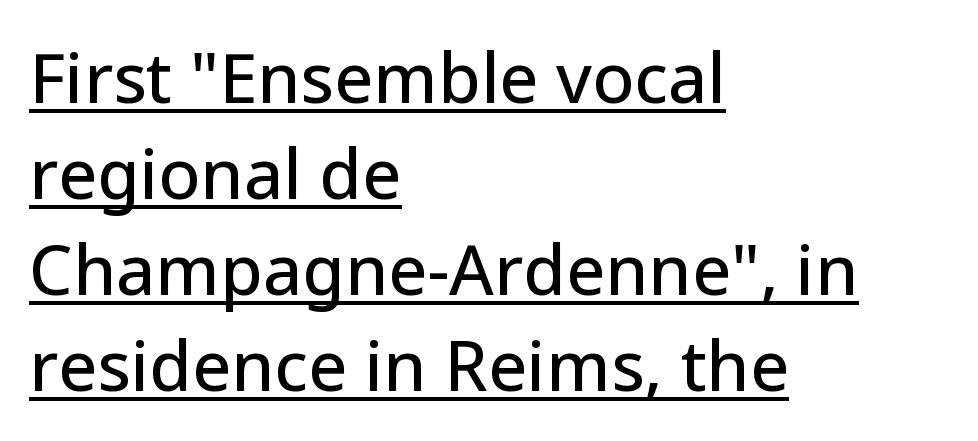
Q: Is the text italic (slanted)? A: No, it is upright.
Q: Is the typeface a serif or a sans-serif typeface? A: Sans-serif.
Q: Is the text underlined? A: Yes.
Q: How is the paragraph aligned? A: Left-aligned.
Q: Is the spacing between letters normal or unusually wide? A: Normal.
Q: Is the spacing between lines tight, normal or loose? A: Normal.
Q: Width (condensed, normal, or wide)? A: Normal.
Q: Stroke contrast? A: Low.
Q: x-height? A: Medium.
Q: Monospaced? A: No.
